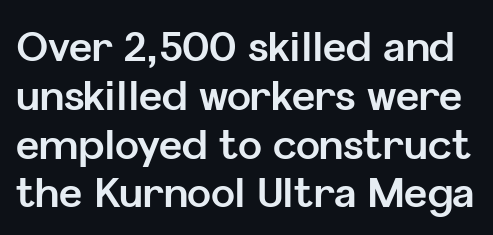
Letterform terminals end flat and unadorned throughout the passage. A clean baseline with only descenders dipping below it. Nobody touched the tracking dial on this one. Each letter keeps its own natural width here, so spacing adapts to shape.
